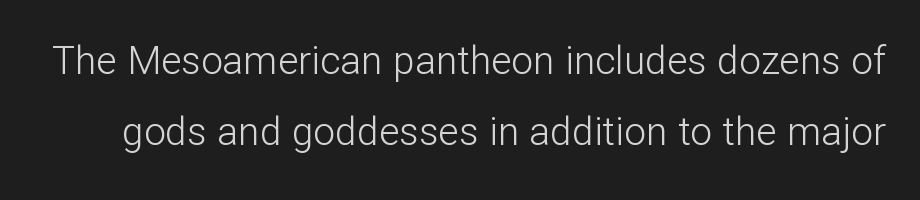
Note the varied advance widths — an 'i' is clearly narrower than an 'm'. Letters have the restrained weight of plain body copy at most. Each word holds together tightly as a unit, with standard inter-letter gaps. Descenders hang freely into open space. In terms of posture, this sample is upright. The letters carry no serifs — their stems end cleanly without finishing strokes.
